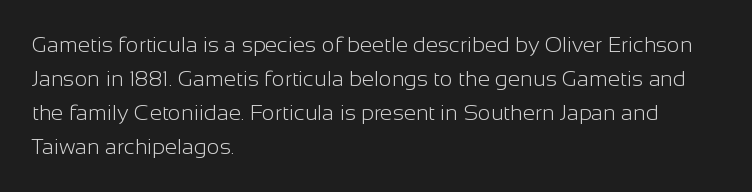
Q: Is the text bold? A: No.
Q: Is the text italic (slanted)? A: No, it is upright.
Q: Is the text underlined? A: No.
Q: How is the paragraph aligned? A: Left-aligned.
Q: Is the spacing between letters normal or unusually wide? A: Normal.
Q: Is the spacing between lines tight, normal or loose? A: Normal.
